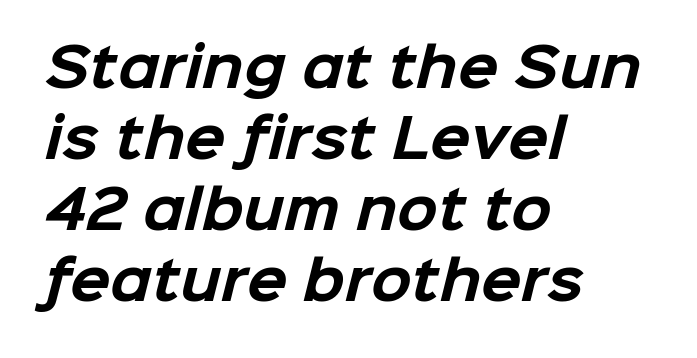
To sum up the face: it is a sans, with no serifs. Does the weight exceed regular? Yes, all the way to bold. Each line starts at the same left margin while the right side varies. The words here are not underlined. Note the varied advance widths — an 'i' is clearly narrower than an 'm'. Nobody touched the tracking dial on this one.
